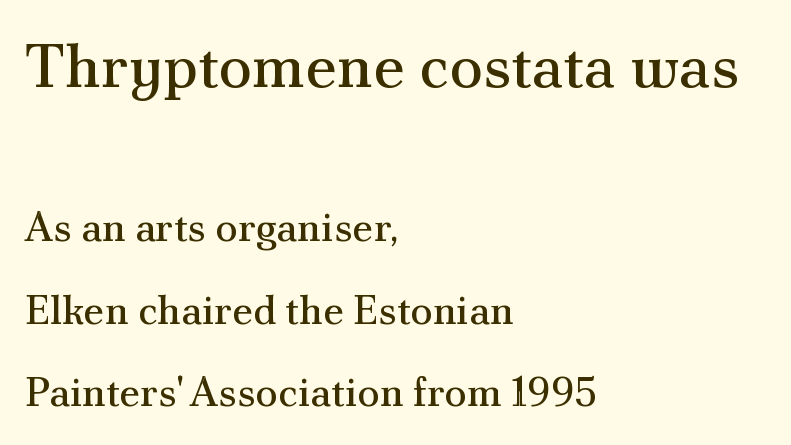
The cut favours lightness, reaching ordinary text weight at its darkest. Each new line begins a long way beneath the previous one. These lines are rendered in a variable-pitch font. Upright lettering throughout.
